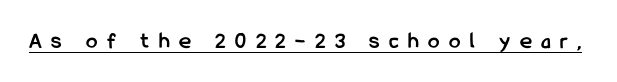
Q: Is the text bold? A: Yes.
Q: Is the text italic (slanted)? A: No, it is upright.
Q: Is the text underlined? A: Yes.
Q: Is the spacing between letters normal or unusually wide? A: Unusually wide.
